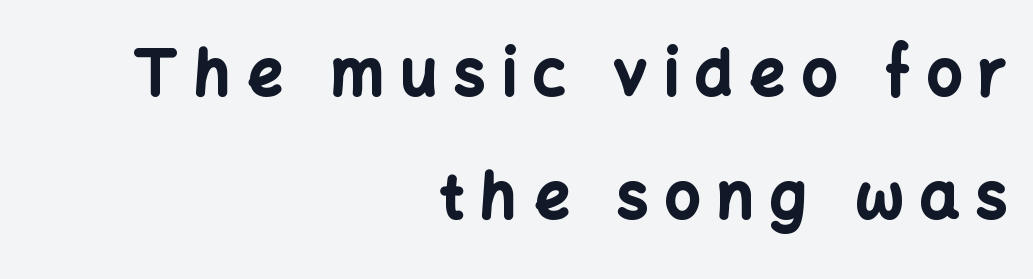
Letters rest on an invisible, unmarked baseline. Summary of vertical rhythm: relaxed, with wide interline spacing. Compared with a flush-left layout, this one pins lines to the opposite, right side. Inter-character spacing is expanded well beyond the font's built-in metrics.
